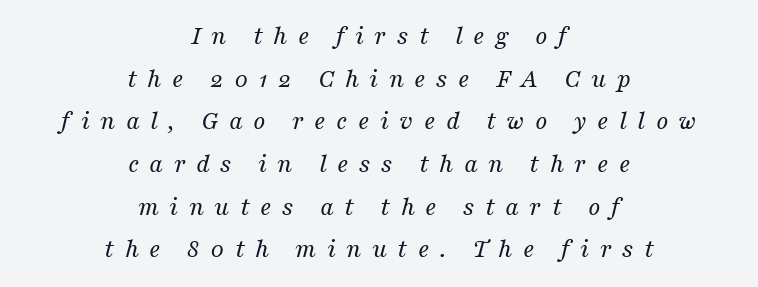
Q: Is the text bold? A: No.
Q: Is the text italic (slanted)? A: Yes, it leans right by about 16 degrees.
Q: Is the text underlined? A: No.
Q: How is the paragraph aligned? A: Centered.
Q: Is the spacing between letters normal or unusually wide? A: Unusually wide.
Q: Is the spacing between lines tight, normal or loose? A: Normal.
